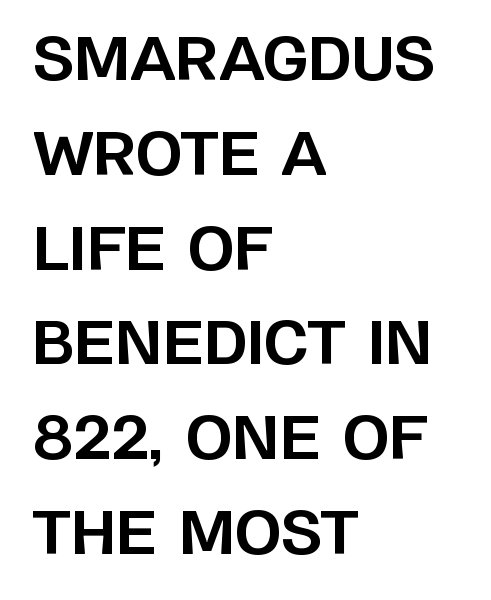
{"serif": "no", "italic": "no", "bold": "yes", "weight": "bold", "width": "normal", "stroke_contrast": "low", "x_height": "large", "monospaced": "no", "underline": "no", "align": "left", "line_spacing": "normal", "line_spacing_ratio": 1.58, "letter_spacing": "normal", "letter_spacing_em": 0.0, "glyph_px": 60}
